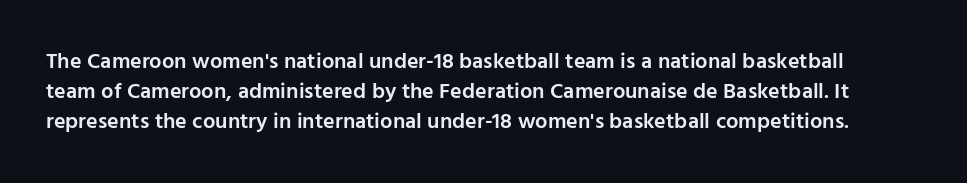
The image shows 22 px text type, upright; set normal line spacing (1.36x), normal letter spacing, not underlined.
